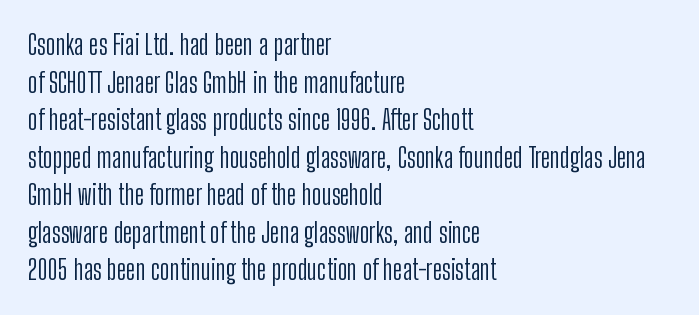
Q: Is the text bold? A: No.
Q: Is the text italic (slanted)? A: No, it is upright.
Q: Is the text underlined? A: No.
Q: How is the paragraph aligned? A: Left-aligned.
Q: Is the spacing between letters normal or unusually wide? A: Normal.
Q: Is the spacing between lines tight, normal or loose? A: Normal.
